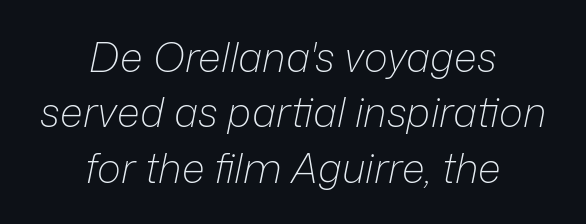
The line texture is even and compact thanks to regular tracking. Each letter keeps its own natural width here, so spacing adapts to shape. Underline: absent. Yep, that's italic — everything's leaning. These lines stack symmetrically, like a column narrowing and widening about its center. Notice how descenders clear the ascenders below comfortably — that's standard leading.
